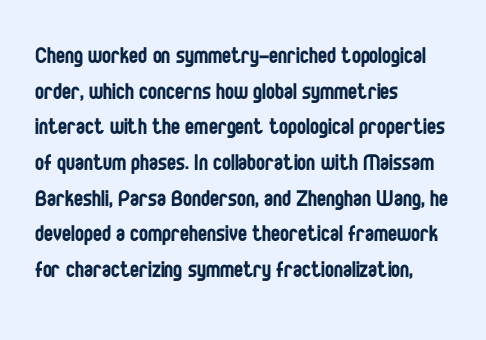
The image shows 27 px text type, upright; set left-aligned, normal line spacing (1.32x), normal letter spacing, not underlined.
